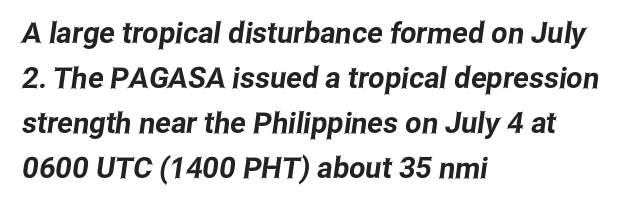
The image shows 29 px condensed sans-serif type; set left-aligned, normal line spacing (1.55x), normal letter spacing, not underlined; low stroke contrast and a medium x-height.
